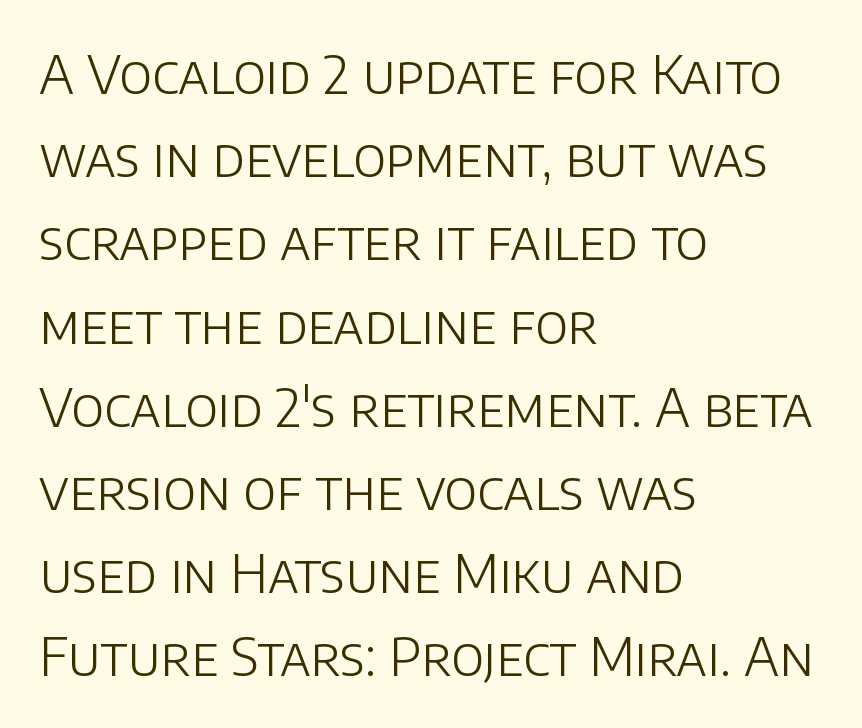
Q: Is the text bold? A: No.
Q: Is the text italic (slanted)? A: No, it is upright.
Q: Is the typeface a serif or a sans-serif typeface? A: Sans-serif.
Q: Is the text underlined? A: No.
Q: How is the paragraph aligned? A: Left-aligned.
Q: Is the spacing between letters normal or unusually wide? A: Normal.
Q: Is the spacing between lines tight, normal or loose? A: Normal.
Q: Width (condensed, normal, or wide)? A: Normal.
Q: Stroke contrast? A: Low.
Q: x-height? A: Large.
Q: Monospaced? A: No.
